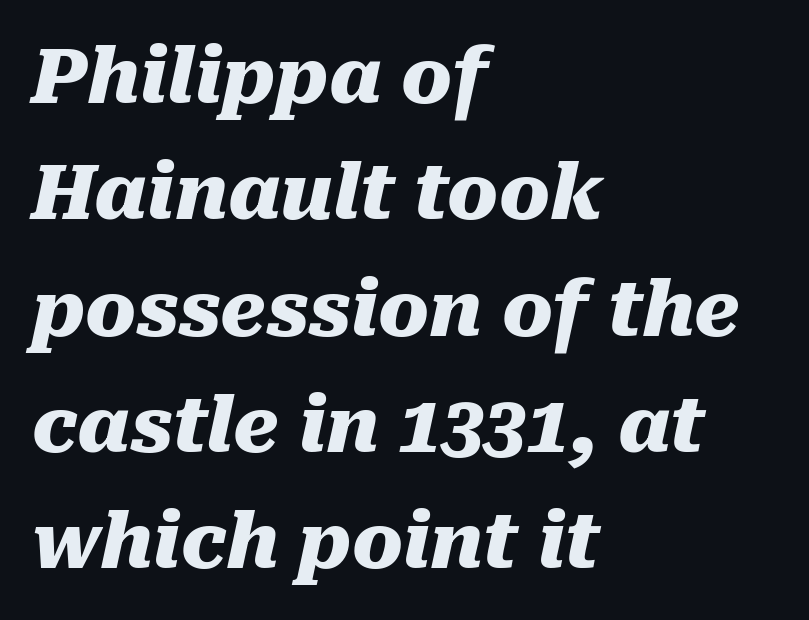
This rendering uses left alignment, leaving the right contour irregular. You can tell it's italic because the verticals aren't actually vertical. These lines sit exactly where default settings would place them. I'd describe the lettering as bold — thick and assertive.
